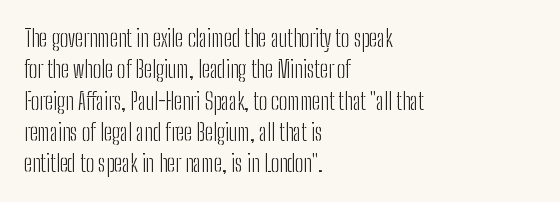
The image shows 23 px text type, upright; set left-aligned, normal line spacing (1.36x), normal letter spacing, not underlined.
